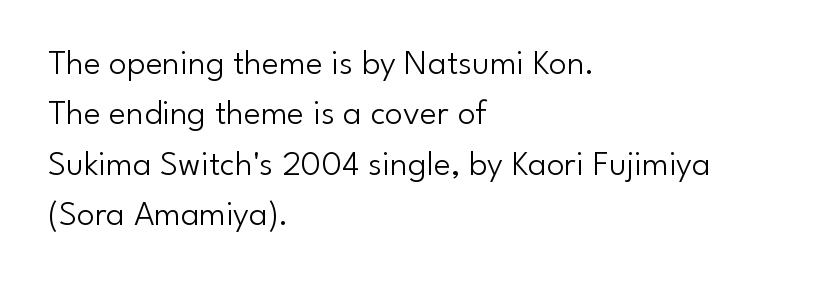
The words here are not underlined. The face used here is a sans, in the tradition of grotesques and geometrics. Typeset ragged right — the left edge is the straight one. Is this a heavy cut? Hardly; it is regular or lighter. Style check: upright. Regarding leading, the lines here are spaced in the standard way.
